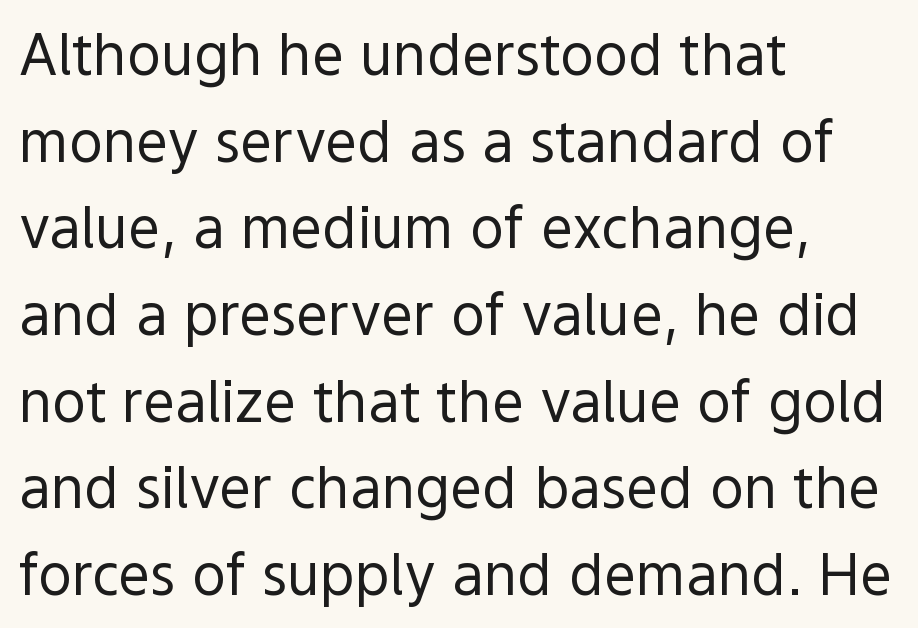
Q: Is the text bold? A: No.
Q: Is the text italic (slanted)? A: No, it is upright.
Q: Is the typeface a serif or a sans-serif typeface? A: Sans-serif.
Q: Is the text underlined? A: No.
Q: How is the paragraph aligned? A: Left-aligned.
Q: Is the spacing between letters normal or unusually wide? A: Normal.
Q: Is the spacing between lines tight, normal or loose? A: Normal.
Q: Width (condensed, normal, or wide)? A: Normal.
Q: x-height? A: Medium.
Q: Monospaced? A: No.
